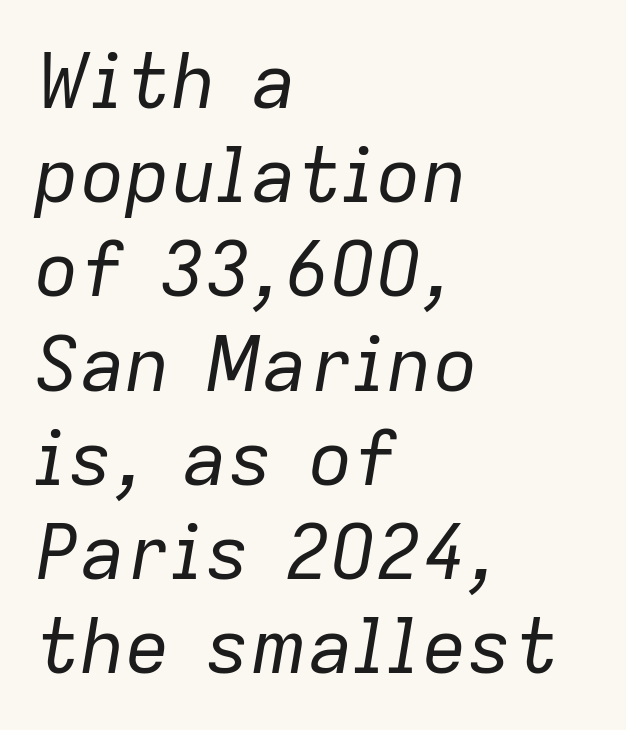
Q: Is the text bold? A: No.
Q: Is the text italic (slanted)? A: Yes, it leans right by about 9 degrees.
Q: Is the text underlined? A: No.
Q: How is the paragraph aligned? A: Left-aligned.
Q: Is the spacing between letters normal or unusually wide? A: Normal.
Q: Width (condensed, normal, or wide)? A: Normal.
Q: Stroke contrast? A: Low.
Q: x-height? A: Medium.
Q: Monospaced? A: No.
